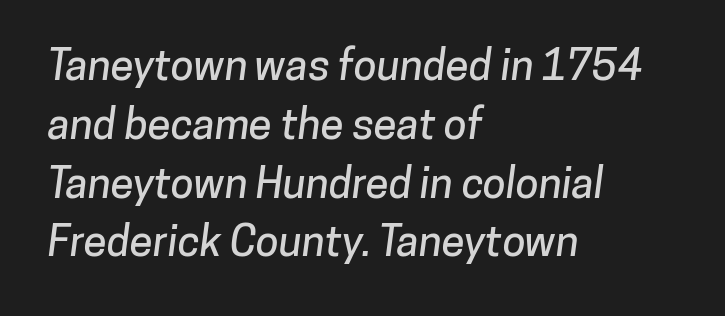
The image shows 42 px sans-serif type; set left-aligned, normal line spacing (1.4x), normal letter spacing, not underlined; low stroke contrast and a medium x-height.
